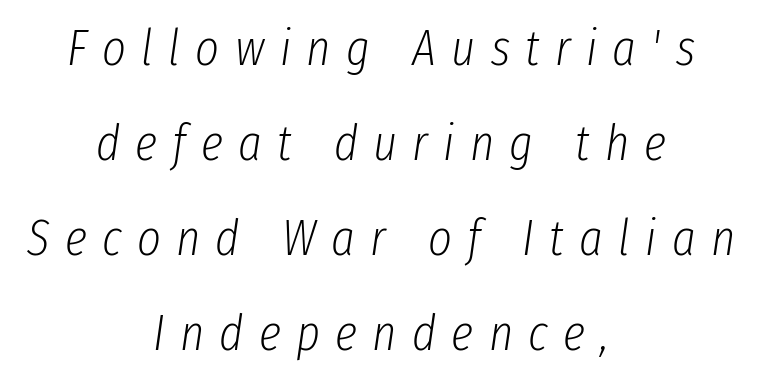
{"italic": "yes", "lean": "right", "slant_degrees": 8, "bold": "no", "weight": "light", "width": "condensed", "stroke_contrast": "low", "x_height": "medium", "monospaced": "no", "underline": "no", "align": "center", "line_spacing_ratio": 1.86, "letter_spacing": "wide", "letter_spacing_em": 0.3, "glyph_px": 51}
